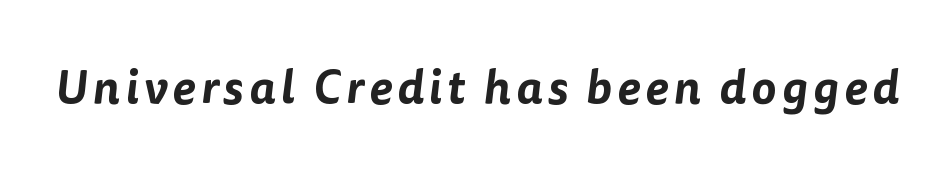
Nope, no serifs anywhere on these letters. Think of a printed novel: that variable character pitch is what you see here. Honestly, there is no underline to notice here at all.
